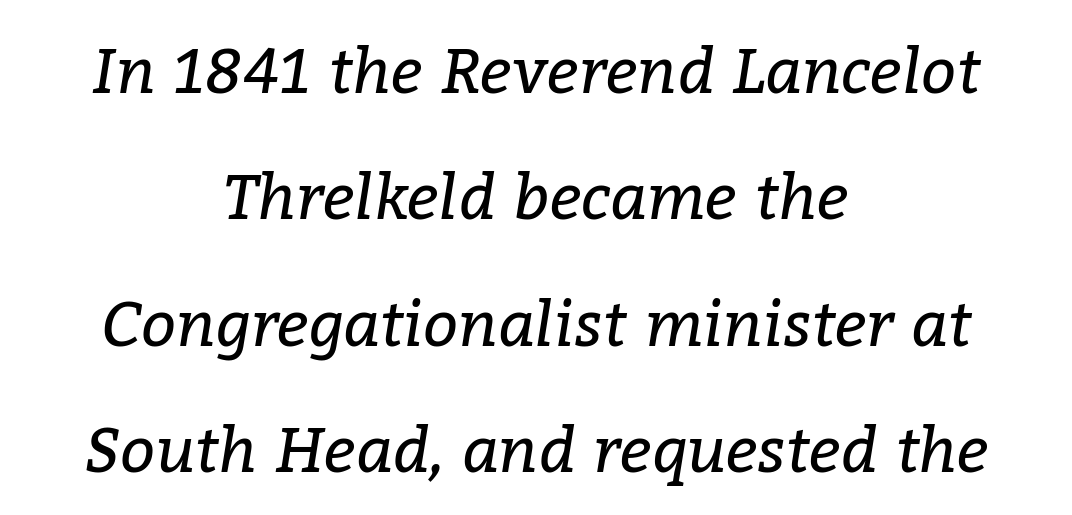
Q: Is the text bold? A: No.
Q: Is the text italic (slanted)? A: Yes, it leans right by about 9 degrees.
Q: Is the typeface a serif or a sans-serif typeface? A: Serif.
Q: Is the text underlined? A: No.
Q: How is the paragraph aligned? A: Centered.
Q: Is the spacing between letters normal or unusually wide? A: Normal.
Q: Is the spacing between lines tight, normal or loose? A: Loose.
Q: Width (condensed, normal, or wide)? A: Normal.
Q: Stroke contrast? A: Low.
Q: x-height? A: Medium.
Q: Monospaced? A: No.
